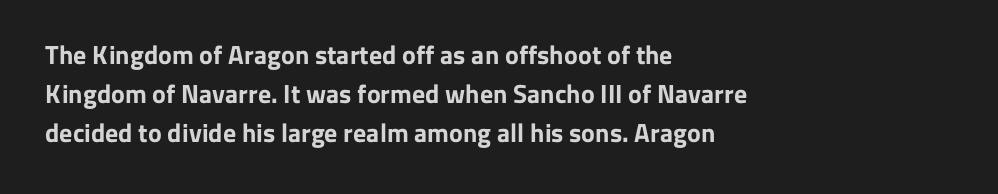
Successive baselines arrive at the customary interval. Nope, not italic — everything's standing straight. Stroke thickness is high; the sample reads as a true bold. Line starts are locked; line ends wander. Clear beneath every line of the passage. The line texture is even and compact thanks to regular tracking.
